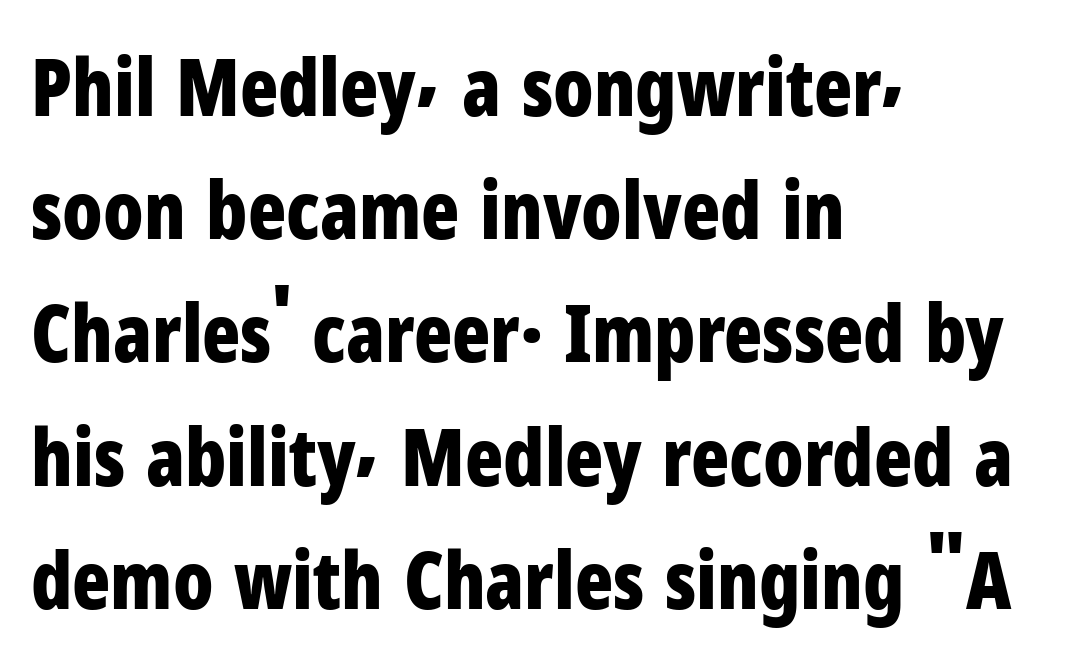
{"serif": "no", "italic": "no", "bold": "yes", "weight": "bold", "width": "condensed", "stroke_contrast": "low", "x_height": "medium", "monospaced": "no", "underline": "no", "align": "left", "line_spacing": "normal", "line_spacing_ratio": 1.56, "letter_spacing": "normal", "letter_spacing_em": 0.0, "glyph_px": 79}
